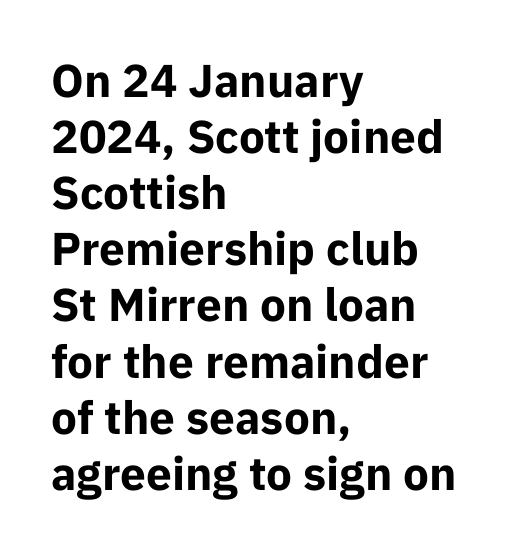
Notice how the stems are strictly vertical — no italics here. The letters advance in unequal steps, a hallmark of proportional type. Has an underline been added? It has not. Nothing unusual about the tracking: characters are spaced as the font intends.
